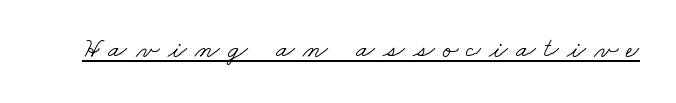
Q: Is the text bold? A: No.
Q: Is the typeface a serif or a sans-serif typeface? A: Serif.
Q: Is the text underlined? A: Yes.
Q: Is the spacing between letters normal or unusually wide? A: Unusually wide.
Q: Width (condensed, normal, or wide)? A: Wide.
Q: Stroke contrast? A: Low.
Q: x-height? A: Small.
Q: Monospaced? A: No.
